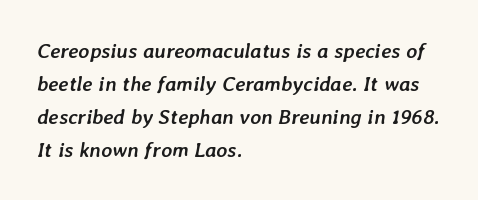
This rendering features lettering with no underline. When letters slant like this, we call the style italic. The passage shown stacks its lines at a standard gap. The ragged edge is on the right, which tells us the setting is flush left.
